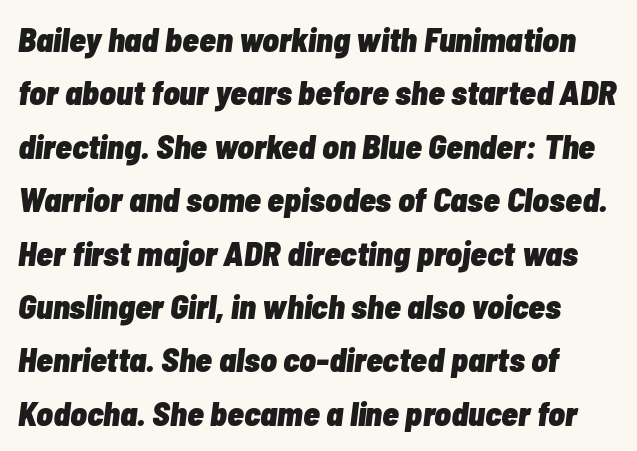
Q: Is the text bold? A: Yes.
Q: Is the text italic (slanted)? A: Yes, it leans right by about 7 degrees.
Q: Is the text underlined? A: No.
Q: Is the spacing between letters normal or unusually wide? A: Normal.
Q: Is the spacing between lines tight, normal or loose? A: Normal.
Q: Width (condensed, normal, or wide)? A: Condensed.
Q: Stroke contrast? A: Low.
Q: x-height? A: Medium.
Q: Monospaced? A: No.
